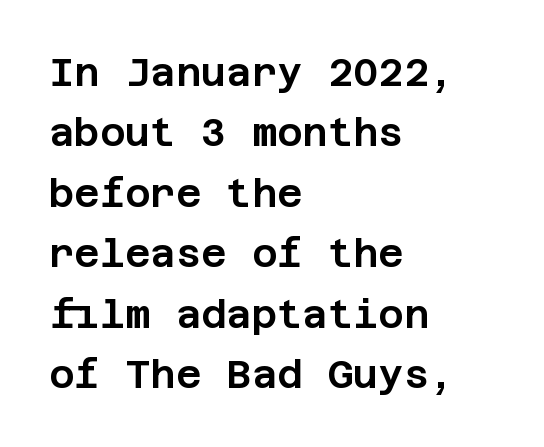
Between one letter and the next there's only the usual sliver of space. Upright lettering throughout. This is sans-serif lettering, the kind often seen on screens and signage. Vertical spacing — default. Leftover space on each line is placed entirely after the last word. Decoration check: the copy has no underline.
